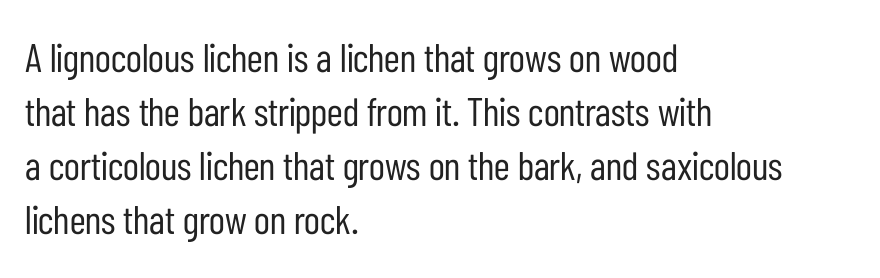
The image shows 40 px regular-weight, condensed sans-serif type, upright; set left-aligned, normal line spacing (1.35x), normal letter spacing, not underlined; low stroke contrast and a medium x-height.
